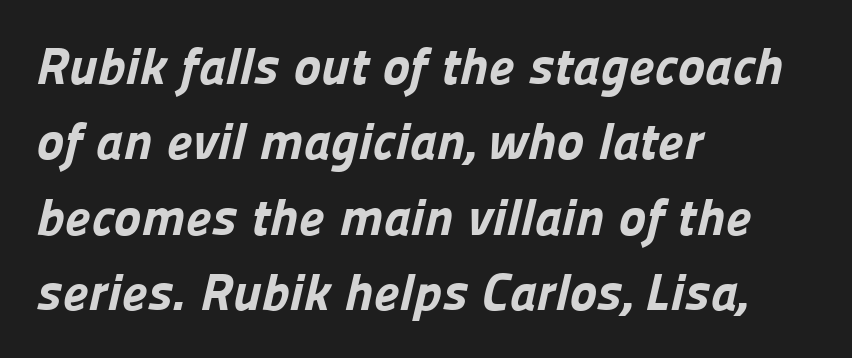
Q: Is the text bold? A: Yes.
Q: Is the typeface a serif or a sans-serif typeface? A: Sans-serif.
Q: Is the text underlined? A: No.
Q: How is the paragraph aligned? A: Left-aligned.
Q: Is the spacing between letters normal or unusually wide? A: Normal.
Q: Is the spacing between lines tight, normal or loose? A: Normal.
Q: Width (condensed, normal, or wide)? A: Normal.
Q: Stroke contrast? A: Low.
Q: x-height? A: Medium.
Q: Monospaced? A: No.
